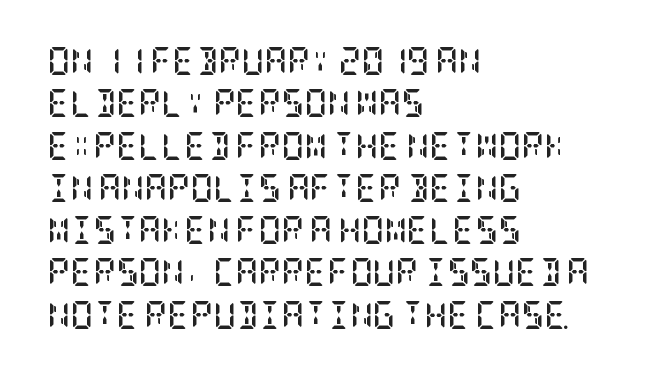
{"serif": "yes", "italic": "no", "bold": "yes", "weight": "semibold", "width": "condensed", "stroke_contrast": "low", "x_height": "large", "underline": "no", "align": "left", "line_spacing": "normal", "line_spacing_ratio": 1.51, "letter_spacing": "normal", "letter_spacing_em": 0.0, "glyph_px": 28}
